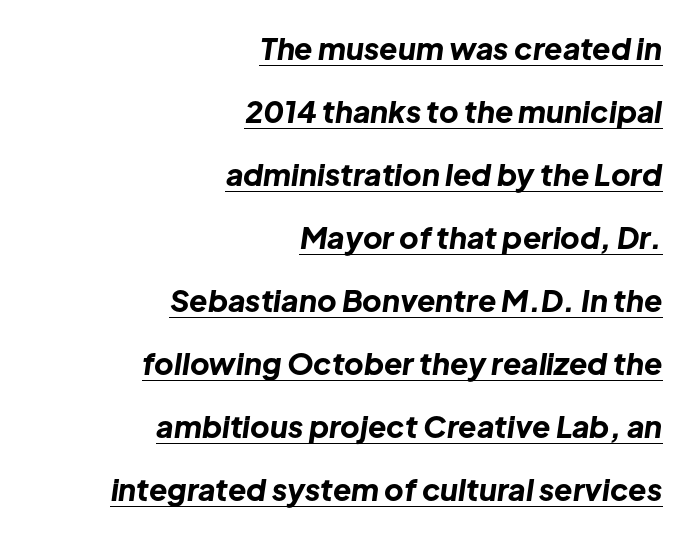
The lettering tilts uniformly, giving the passage an italic look. Looks like regular typesetting: each glyph gets only the width it needs. This rendering uses right alignment, leaving the left contour irregular. The rendering uses a bold face; every stroke is thick and dark.
